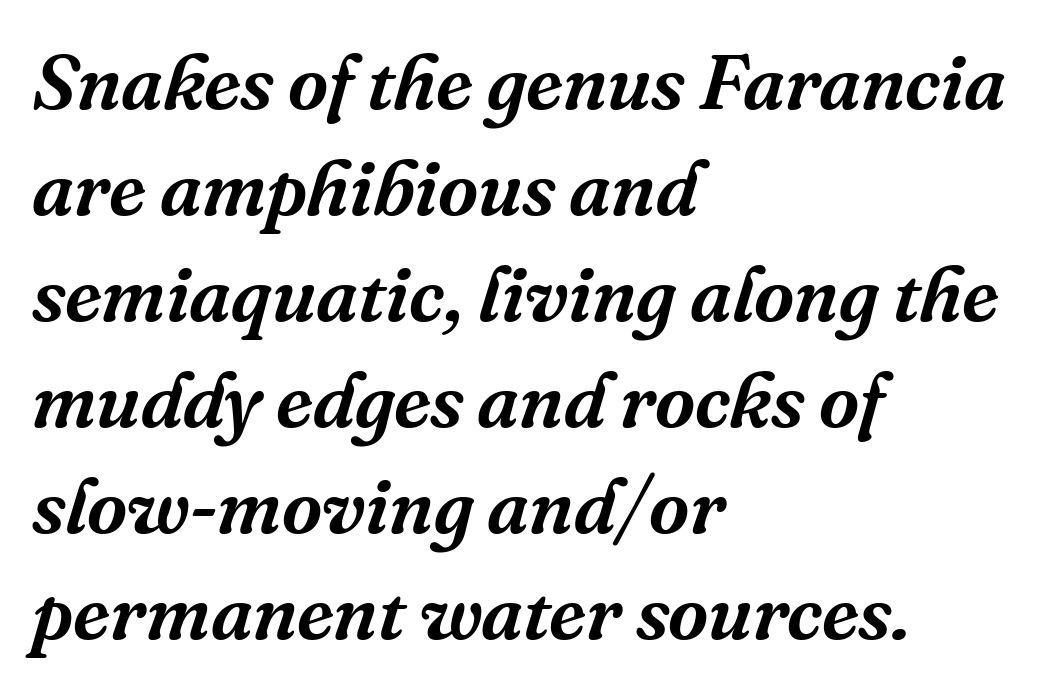
Q: Is the text italic (slanted)? A: Yes, it leans right by about 16 degrees.
Q: Is the typeface a serif or a sans-serif typeface? A: Serif.
Q: Is the text underlined? A: No.
Q: How is the paragraph aligned? A: Left-aligned.
Q: Is the spacing between letters normal or unusually wide? A: Normal.
Q: Is the spacing between lines tight, normal or loose? A: Normal.
Q: Width (condensed, normal, or wide)? A: Normal.
Q: Stroke contrast? A: Medium.
Q: x-height? A: Medium.
Q: Monospaced? A: No.
